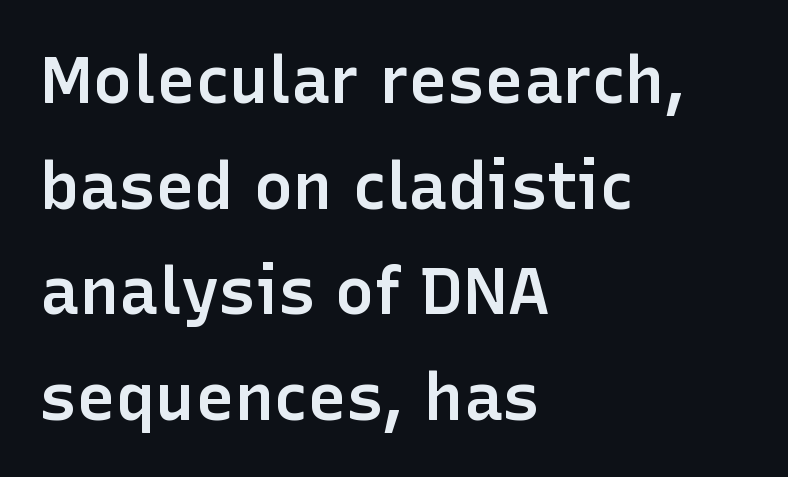
Q: Is the text bold? A: Semi-bold.
Q: Is the text italic (slanted)? A: No, it is upright.
Q: Is the typeface a serif or a sans-serif typeface? A: Sans-serif.
Q: Is the text underlined? A: No.
Q: How is the paragraph aligned? A: Left-aligned.
Q: Is the spacing between letters normal or unusually wide? A: Normal.
Q: Is the spacing between lines tight, normal or loose? A: Normal.
Q: Width (condensed, normal, or wide)? A: Normal.
Q: Stroke contrast? A: Low.
Q: x-height? A: Medium.
Q: Monospaced? A: No.
